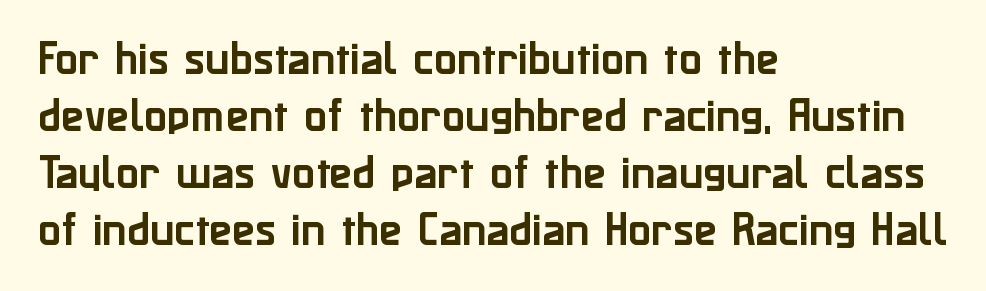
{"serif": "no", "italic": "no", "width": "normal", "stroke_contrast": "low", "x_height": "medium", "monospaced": "no", "underline": "no", "align": "left", "line_spacing": "normal", "line_spacing_ratio": 1.5, "letter_spacing": "normal", "letter_spacing_em": 0.0, "glyph_px": 38}
